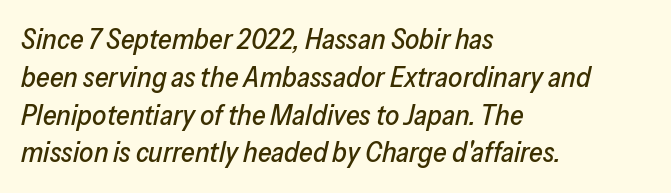
The typography opts for an oblique posture over an upright one. Left-aligned paragraph, ragged on the right. The face used here is rendered with its standard letterfit. This sample has the flowing, uneven cadence of proportional lettering. The string is rendered with underlining switched off.
